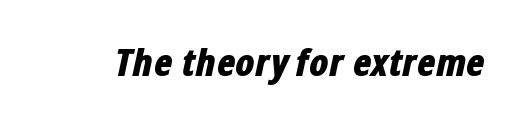
{"italic": "yes", "lean": "right", "slant_degrees": 12, "bold": "yes", "weight": "bold", "width": "condensed", "stroke_contrast": "low", "x_height": "medium", "monospaced": "no", "underline": "no", "letter_spacing": "normal", "letter_spacing_em": 0.0, "glyph_px": 38}
